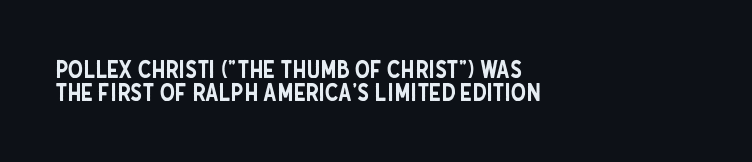
Q: Is the text italic (slanted)? A: No, it is upright.
Q: Is the text underlined? A: No.
Q: How is the paragraph aligned? A: Left-aligned.
Q: Is the spacing between letters normal or unusually wide? A: Normal.
Q: Is the spacing between lines tight, normal or loose? A: Tight.
